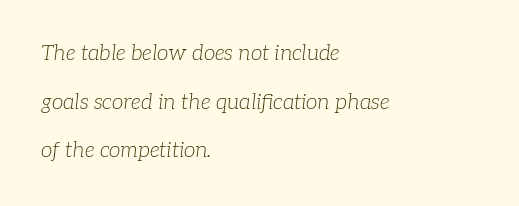
{"italic": "yes", "lean": "right", "slant_degrees": 7, "bold": "no", "underline": "no", "align": "left", "line_spacing": "loose", "line_spacing_ratio": 2.32, "letter_spacing": "normal", "letter_spacing_em": 0.0, "glyph_px": 21}
